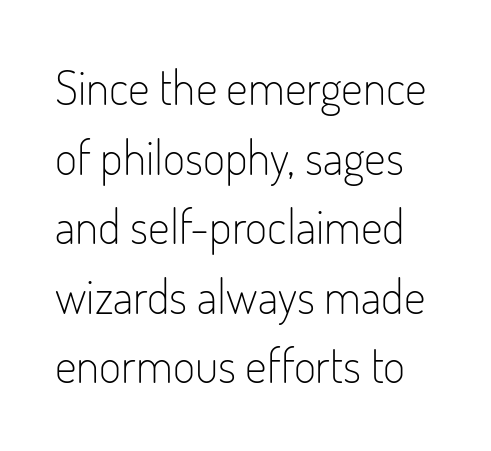
Q: Is the text bold? A: No.
Q: Is the text italic (slanted)? A: No, it is upright.
Q: Is the typeface a serif or a sans-serif typeface? A: Sans-serif.
Q: Is the text underlined? A: No.
Q: Is the spacing between letters normal or unusually wide? A: Normal.
Q: Is the spacing between lines tight, normal or loose? A: Normal.
Q: Width (condensed, normal, or wide)? A: Condensed.
Q: Stroke contrast? A: Low.
Q: x-height? A: Small.
Q: Monospaced? A: No.
